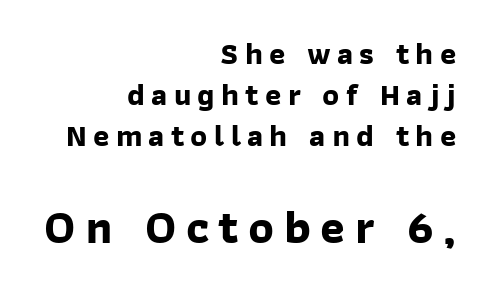
Line ends are locked; line starts wander. The passage shown begins with its smaller block and ends with its larger one. Here the glyphs are tracked loosely, breaking word shapes into spaced letters. The strokes are fattened all the way to bold. The baseline area is clear.
